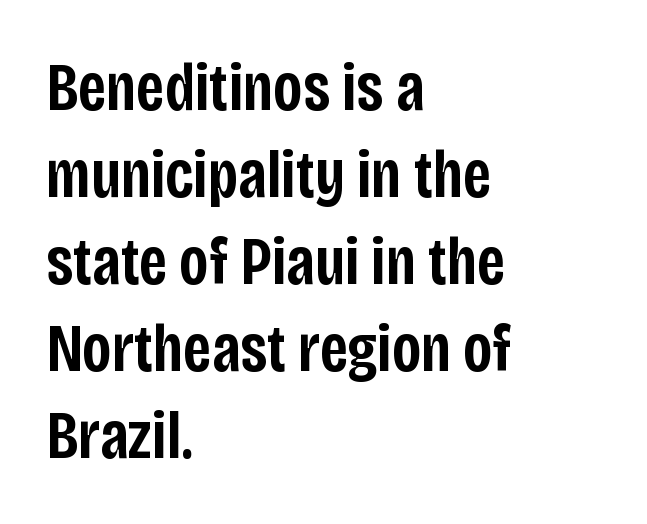
Q: Is the text bold? A: Semi-bold.
Q: Is the text italic (slanted)? A: No, it is upright.
Q: Is the typeface a serif or a sans-serif typeface? A: Sans-serif.
Q: Is the text underlined? A: No.
Q: How is the paragraph aligned? A: Left-aligned.
Q: Is the spacing between letters normal or unusually wide? A: Normal.
Q: Is the spacing between lines tight, normal or loose? A: Normal.
Q: Width (condensed, normal, or wide)? A: Condensed.
Q: Stroke contrast? A: Low.
Q: x-height? A: Large.
Q: Monospaced? A: No.
